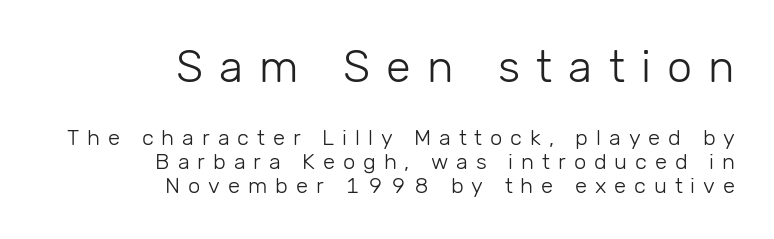
Stems here are at most as thick as an everyday book face. Look at the glyph heights: the upper group is clearly the bigger setting. Spacing verdict: proportional, widths tailored to each character. What kind of face is this? One without serifs — a sans. Successive baselines arrive quickly, one right under another.
